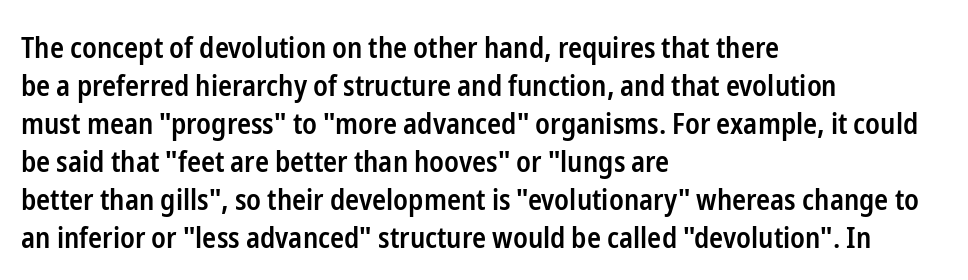
Q: Is the text bold? A: Semi-bold.
Q: Is the text italic (slanted)? A: No, it is upright.
Q: Is the typeface a serif or a sans-serif typeface? A: Sans-serif.
Q: Is the text underlined? A: No.
Q: How is the paragraph aligned? A: Left-aligned.
Q: Is the spacing between letters normal or unusually wide? A: Normal.
Q: Is the spacing between lines tight, normal or loose? A: Normal.
Q: Width (condensed, normal, or wide)? A: Condensed.
Q: Stroke contrast? A: Low.
Q: x-height? A: Medium.
Q: Monospaced? A: No.
